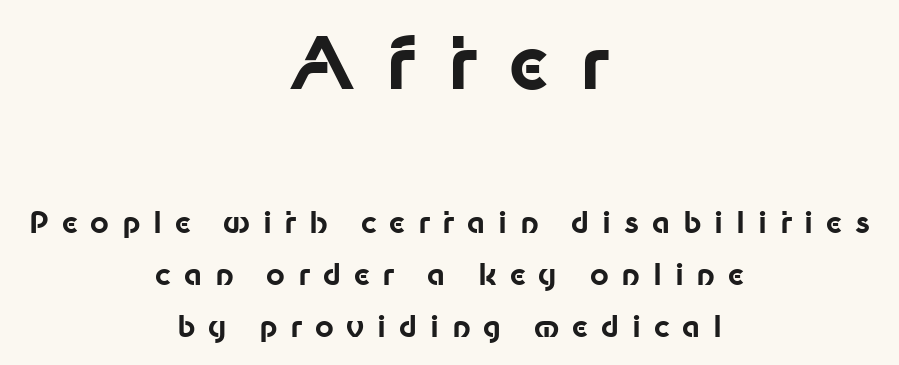
{"serif": "no", "italic": "no", "bold": "yes", "weight": "bold", "width": "normal", "stroke_contrast": "low", "x_height": "medium", "monospaced": "no", "underline": "no", "align": "center", "line_spacing_ratio": 1.79, "letter_spacing": "wide", "letter_spacing_em": 0.44, "larger_block": "first", "size_ratio": 2.48, "glyph_px": 72}
